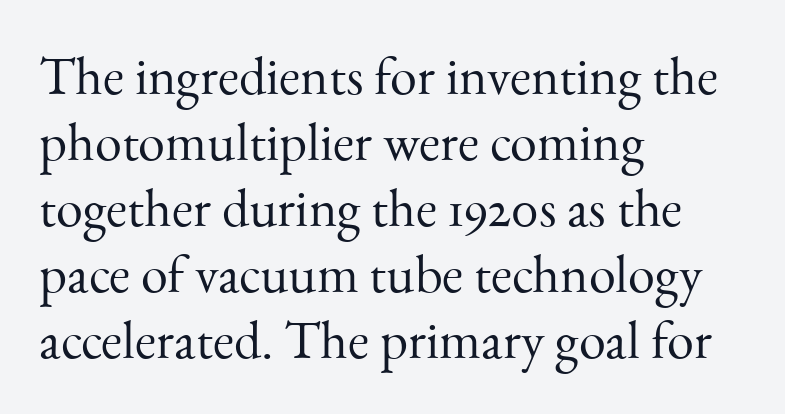
The image shows 54 px light serif type, upright; set left-aligned, line spacing 1.22x, normal letter spacing, not underlined; medium stroke contrast and a small x-height.
